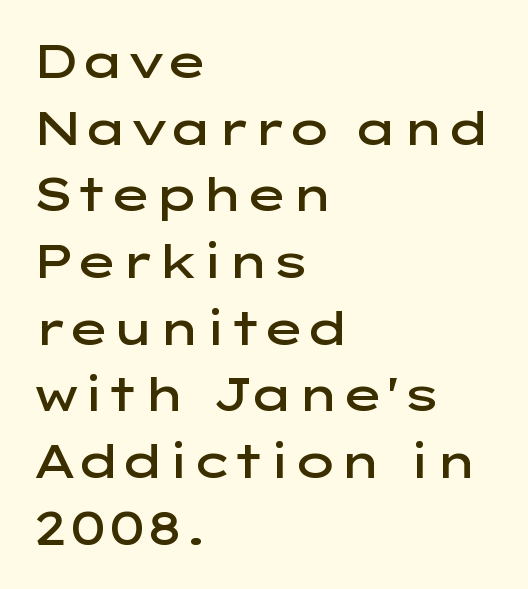
{"serif": "no", "italic": "no", "bold": "semi", "weight": "semibold", "width": "wide", "stroke_contrast": "low", "x_height": "medium", "monospaced": "no", "underline": "no", "align": "left", "line_spacing": "normal", "line_spacing_ratio": 1.45, "letter_spacing": "normal", "letter_spacing_em": 0.0, "glyph_px": 46}
